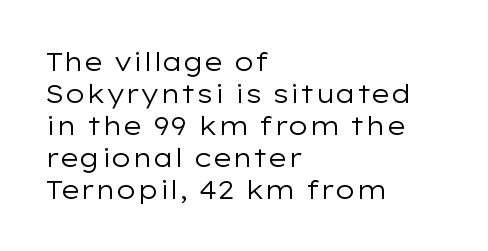
{"italic": "no", "bold": "no", "underline": "no", "align": "left", "line_spacing_ratio": 1.23, "letter_spacing": "normal", "letter_spacing_em": 0.0, "glyph_px": 26}
